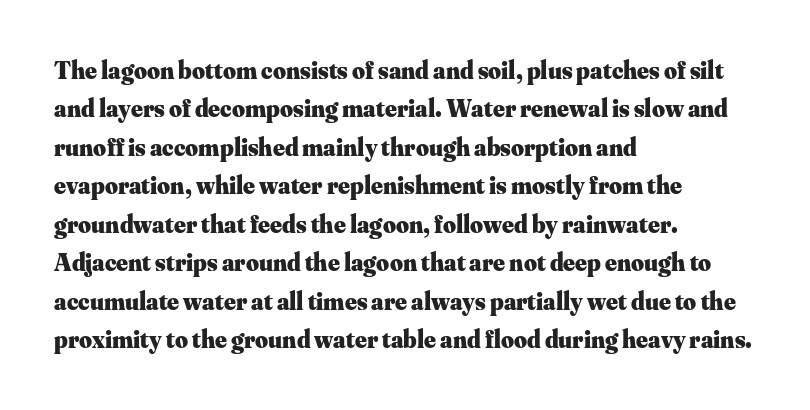
Q: Is the text bold? A: Yes.
Q: Is the text italic (slanted)? A: No, it is upright.
Q: Is the text underlined? A: No.
Q: How is the paragraph aligned? A: Left-aligned.
Q: Is the spacing between letters normal or unusually wide? A: Normal.
Q: Is the spacing between lines tight, normal or loose? A: Normal.
